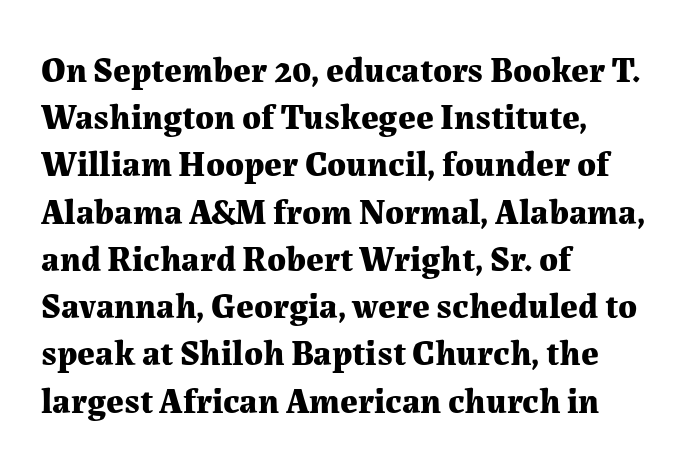
Q: Is the text bold? A: Yes.
Q: Is the text italic (slanted)? A: No, it is upright.
Q: Is the typeface a serif or a sans-serif typeface? A: Serif.
Q: Is the text underlined? A: No.
Q: How is the paragraph aligned? A: Left-aligned.
Q: Is the spacing between letters normal or unusually wide? A: Normal.
Q: Is the spacing between lines tight, normal or loose? A: Normal.
Q: Width (condensed, normal, or wide)? A: Normal.
Q: Stroke contrast? A: Medium.
Q: x-height? A: Medium.
Q: Monospaced? A: No.
